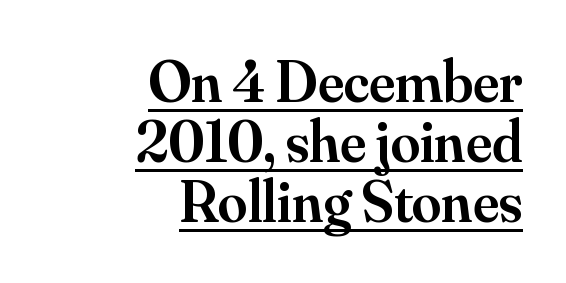
This is the regular roman posture of the typeface. Honestly, the underline is the first thing you notice here. Here the designer chose a conventional face with non-uniform glyph widths. Vertical spacing — tight. These lines keep a tight, regular rhythm from letter to letter. The lines in this sample share a right terminus and differ only in where they begin.
